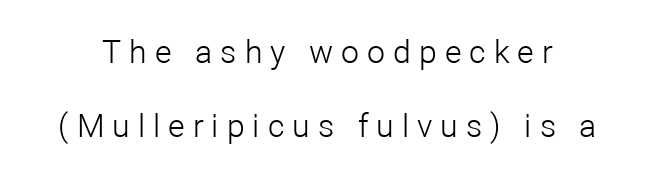
The image shows 32 px light sans-serif type, upright; set loose line spacing (2.32x), unusually wide letter spacing (+0.25 em), not underlined; low stroke contrast and a medium x-height.
